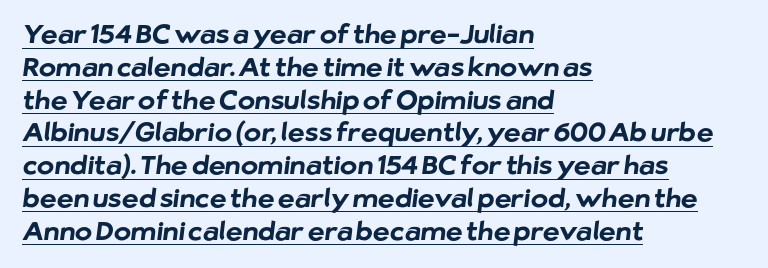
Looks like someone drew a line under every word here. Every row of glyphs begins at an identical x-position on the left. This is heavy type, rendered in bold. The line-height multiplier appears to be the usual default.
